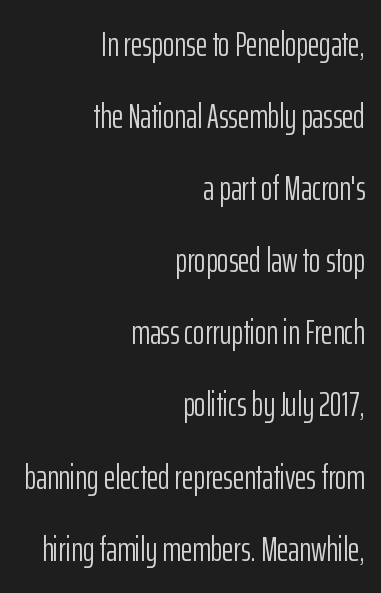
Q: Is the text bold? A: No.
Q: Is the text italic (slanted)? A: No, it is upright.
Q: Is the typeface a serif or a sans-serif typeface? A: Sans-serif.
Q: Is the text underlined? A: No.
Q: How is the paragraph aligned? A: Right-aligned.
Q: Is the spacing between letters normal or unusually wide? A: Normal.
Q: Is the spacing between lines tight, normal or loose? A: Loose.
Q: Width (condensed, normal, or wide)? A: Condensed.
Q: Stroke contrast? A: Low.
Q: x-height? A: Medium.
Q: Monospaced? A: No.
